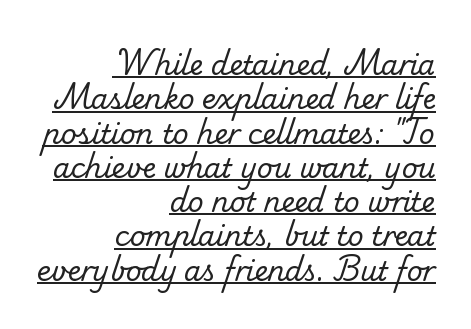
In terms of leading, this rendering sits right in the middle. You could call the tracking neutral — neither tight nor loose. Stems and bowls with no extra thickness — not bold. Has an underline been added? It has. The paragraph has a hard right edge and a soft left edge.
